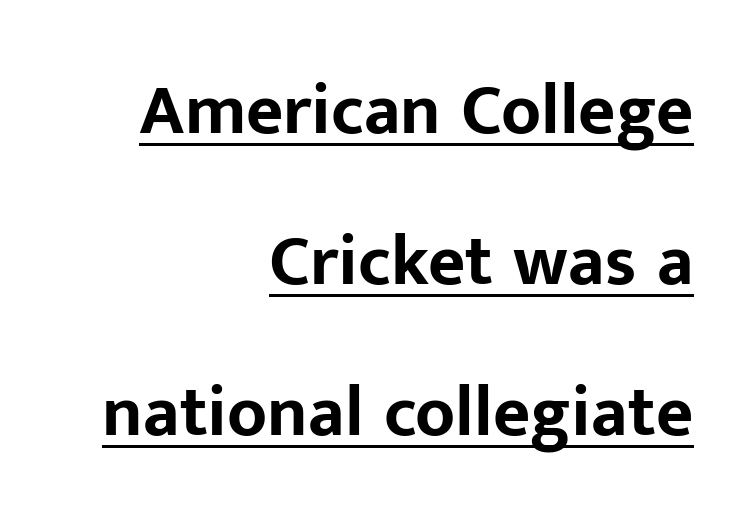
The image shows 72 px bold sans-serif type, upright; set right-aligned, loose line spacing (2.1x), normal letter spacing, underlined; low stroke contrast and a medium x-height.
